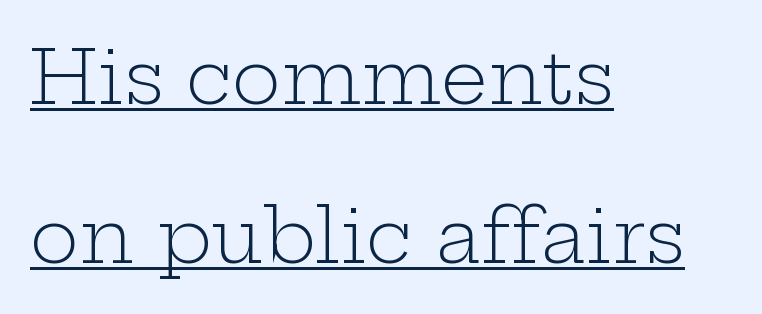
Notice how a bar underscores the lettering throughout. Is this a heavy cut? Hardly; it is regular or lighter. Quick note: interline space is abundant. Which margin do the lines hug? The left one — the right edge is uneven. Here the designer chose a conventional face with non-uniform glyph widths. Unlike italic type, these characters show no tilt at all.
